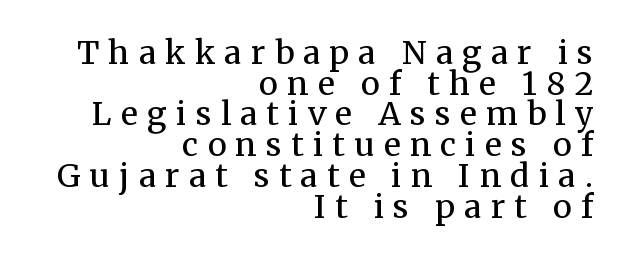
Closely set lines give the paragraph a compact silhouette. Clear beneath every line of the passage. The font sits on the lighter half of the weight spectrum, regular included. The tracking jumps out immediately: characters are airy and widely separated.
